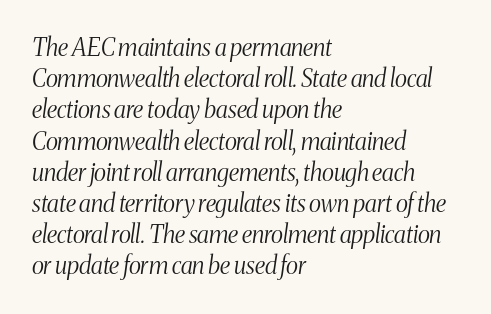
The image shows 24 px text type, italic (leaning right); set left-aligned, normal line spacing (1.3x), normal letter spacing, not underlined.
